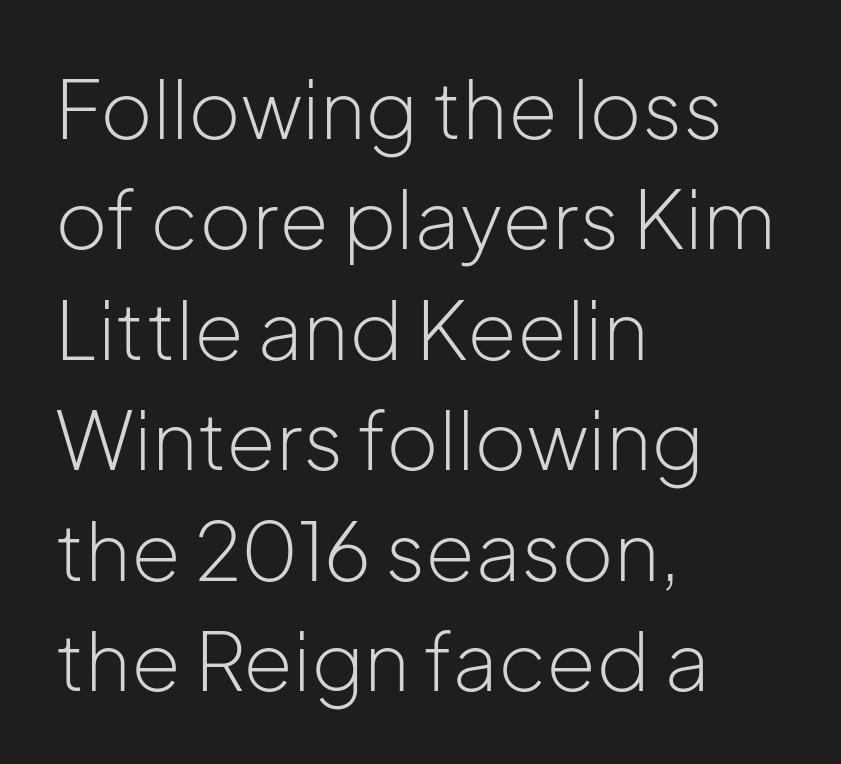
{"serif": "no", "italic": "no", "bold": "no", "weight": "light", "width": "normal", "stroke_contrast": "low", "x_height": "medium", "monospaced": "no", "underline": "no", "align": "left", "line_spacing": "normal", "line_spacing_ratio": 1.38, "letter_spacing": "normal", "letter_spacing_em": 0.0, "glyph_px": 80}
